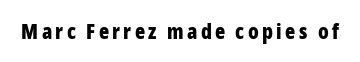
{"italic": "no", "bold": "yes", "underline": "no", "glyph_px": 21}
